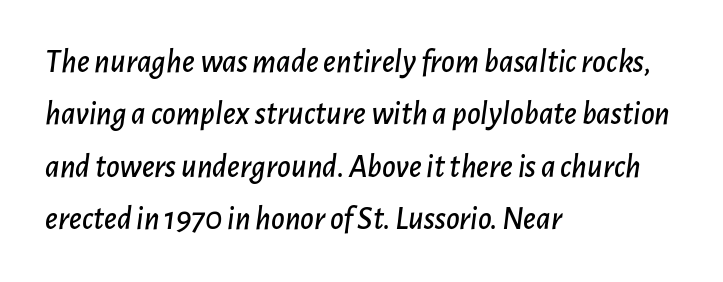
Reading down the block, your eye returns to a fixed left position each line. Proportional: the letters do not fall into vertical columns. Emphasis-style slanted type is in use. Anything drawn beneath the words? Only blank space. The type is set solid horizontally, with unmodified tracking.
